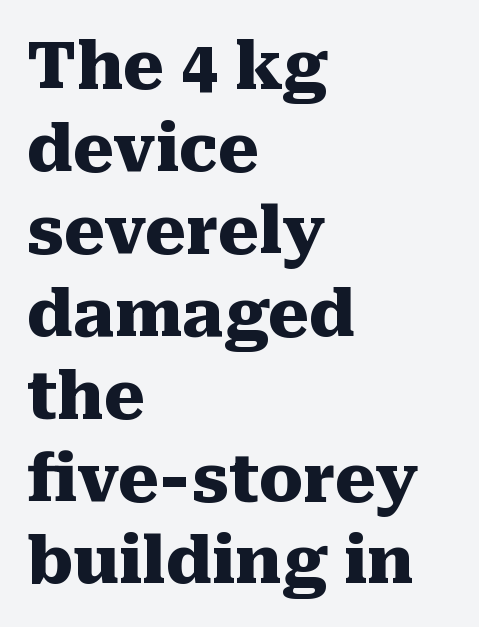
The image shows 65 px heavy serif type, upright; set left-aligned, normal line spacing (1.27x), normal letter spacing, not underlined; medium stroke contrast and a medium x-height.
